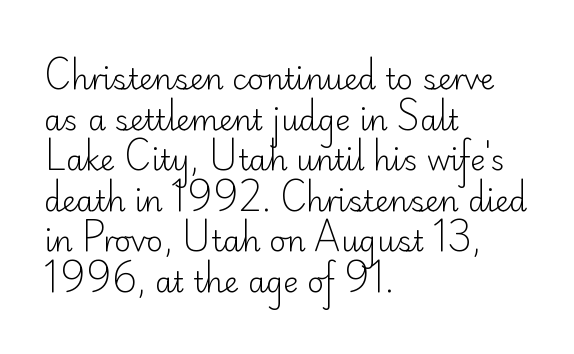
{"serif": "no", "italic": "no", "bold": "no", "weight": "light", "width": "normal", "stroke_contrast": "low", "x_height": "small", "monospaced": "no", "underline": "no", "align": "left", "line_spacing": "normal", "line_spacing_ratio": 1.4, "letter_spacing": "normal", "letter_spacing_em": 0.0, "glyph_px": 29}
